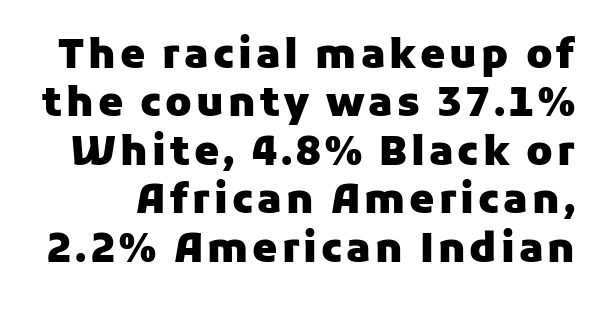
{"serif": "no", "italic": "no", "bold": "yes", "weight": "heavy", "width": "normal", "stroke_contrast": "low", "x_height": "medium", "monospaced": "no", "underline": "no", "line_spacing_ratio": 1.21, "glyph_px": 40}
